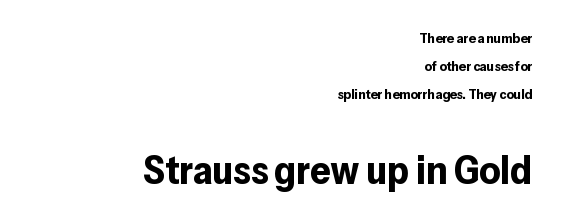
{"serif": "no", "italic": "no", "bold": "yes", "weight": "bold", "width": "normal", "stroke_contrast": "low", "x_height": "medium", "monospaced": "no", "underline": "no", "align": "right", "line_spacing": "loose", "line_spacing_ratio": 2.0, "letter_spacing": "normal", "letter_spacing_em": 0.0, "larger_block": "second", "size_ratio": 2.86, "glyph_px": 40}
